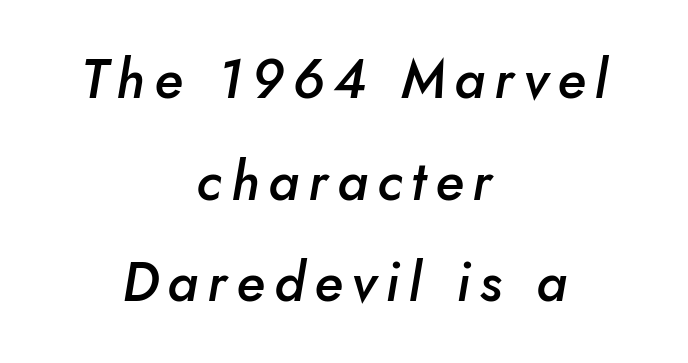
The image shows 54 px semibold type, italic (leaning right); set centered, line spacing 1.88x, not underlined; low stroke contrast and a small x-height.
